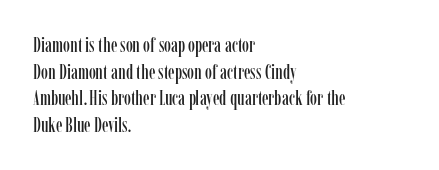
Q: Is the text italic (slanted)? A: No, it is upright.
Q: Is the text underlined? A: No.
Q: How is the paragraph aligned? A: Left-aligned.
Q: Is the spacing between letters normal or unusually wide? A: Normal.
Q: Is the spacing between lines tight, normal or loose? A: Normal.
